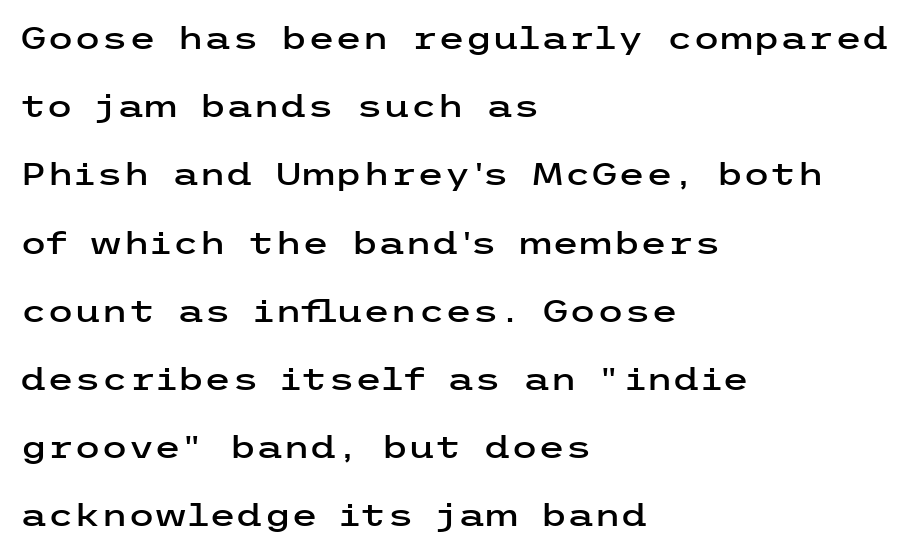
Q: Is the text italic (slanted)? A: No, it is upright.
Q: Is the typeface a serif or a sans-serif typeface? A: Sans-serif.
Q: Is the text underlined? A: No.
Q: How is the paragraph aligned? A: Left-aligned.
Q: Is the spacing between letters normal or unusually wide? A: Normal.
Q: Is the spacing between lines tight, normal or loose? A: Loose.
Q: Width (condensed, normal, or wide)? A: Wide.
Q: Stroke contrast? A: Low.
Q: x-height? A: Medium.
